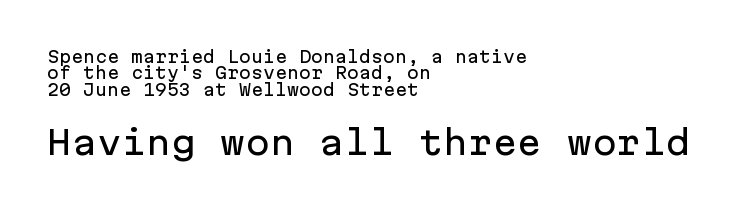
You could count columns in this text — the font is strictly monospaced. Which margin do the lines hug? The left one — the right edge is uneven. Rendered with straight, roman letterforms. The gaps between neighbouring characters are ordinary and unremarkable.
